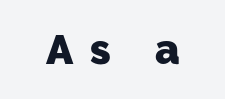
The rendering uses a bold face; every stroke is thick and dark. Do the characters align in a grid? No, the font is proportional. Short note: letters widely spaced. Underline: absent. Look at the bottom of the vertical strokes: they stop flat, with no serifs.
